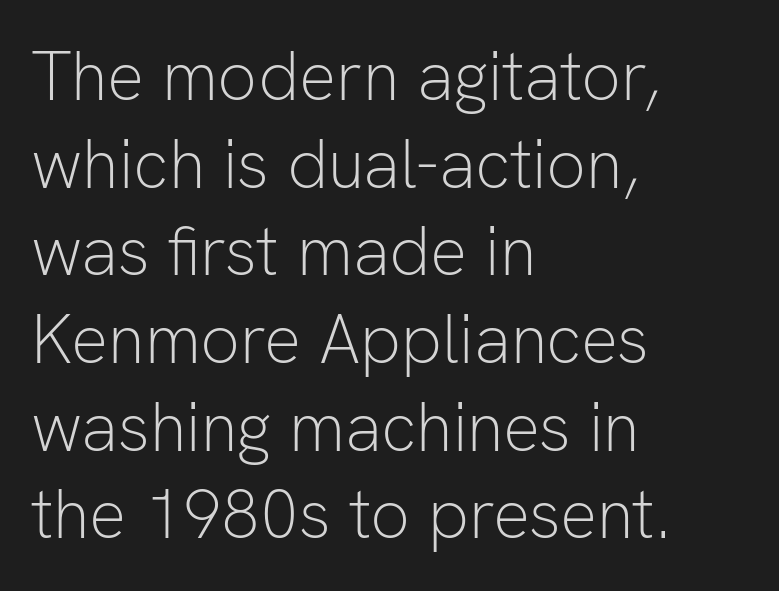
The type is set solid horizontally, with unmodified tracking. Ordinary non-slanted type is in use. The cut favours lightness, reaching ordinary text weight at its darkest. One glance says typical: line gaps are just what's usual. Does the copy run flush right? No — it runs flush left. Letters rest on an invisible, unmarked baseline.
